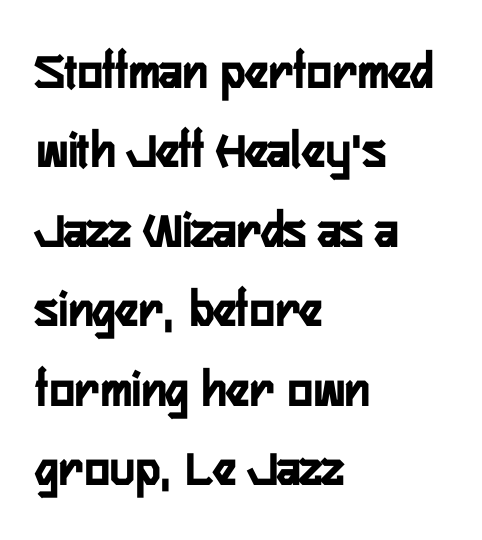
The passage shown is typed in a proportional face where columns would drift. When letters stand straight like this, we call the style roman or upright. These lines keep a tight, regular rhythm from letter to letter. Classification — sans serif. Any mark beneath the type? The region is blank. I'd describe the lettering as bold — thick and assertive.
